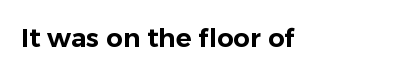
Is there any slant? The stems are plumb. Descenders are the only things crossing below the line. The line texture is even and compact thanks to regular tracking.
